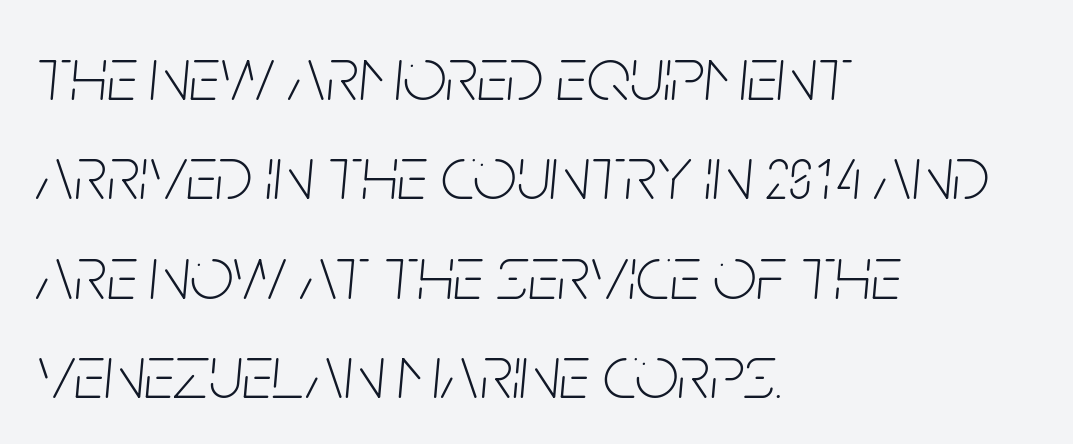
Q: Is the text bold? A: No.
Q: Is the text italic (slanted)? A: Yes, it leans right by about 5 degrees.
Q: Is the text underlined? A: No.
Q: How is the paragraph aligned? A: Left-aligned.
Q: Is the spacing between letters normal or unusually wide? A: Normal.
Q: Is the spacing between lines tight, normal or loose? A: Normal.
Q: Width (condensed, normal, or wide)? A: Condensed.
Q: Stroke contrast? A: Low.
Q: x-height? A: Large.
Q: Monospaced? A: No.
